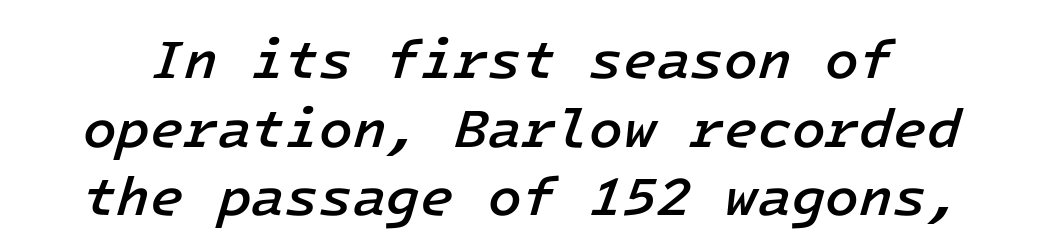
The image shows 55 px semibold type, italic (leaning right), monospaced; set normal line spacing (1.25x), normal letter spacing, not underlined; low stroke contrast and a medium x-height.
